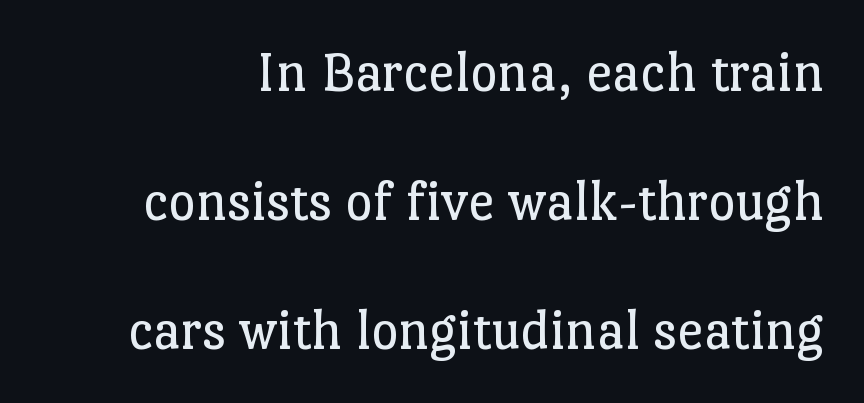
Q: Is the text bold? A: No.
Q: Is the text italic (slanted)? A: No, it is upright.
Q: Is the typeface a serif or a sans-serif typeface? A: Serif.
Q: Is the text underlined? A: No.
Q: Is the spacing between letters normal or unusually wide? A: Normal.
Q: Is the spacing between lines tight, normal or loose? A: Loose.
Q: Width (condensed, normal, or wide)? A: Normal.
Q: Stroke contrast? A: Low.
Q: x-height? A: Medium.
Q: Monospaced? A: No.
